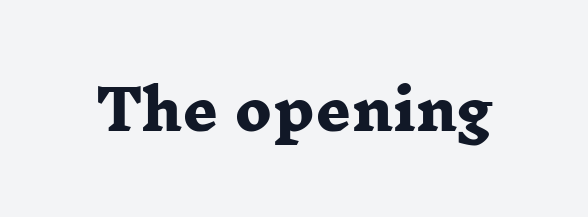
The face used here is proportionally spaced, like ordinary book or web type. Look at the tracking — it's just the regular setting, nothing added. The baseline area is clear. The rendering shows small feet on the letterforms — a serif design. Look at the stroke-to-counter ratio: heavy, a bold.
